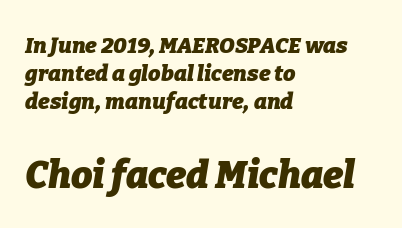
The image shows 38 px heavy type, italic (leaning right); set left-aligned, normal line spacing (1.28x), normal letter spacing, not underlined; the second (bottom) block is 1.73x larger; low stroke contrast and a medium x-height.
